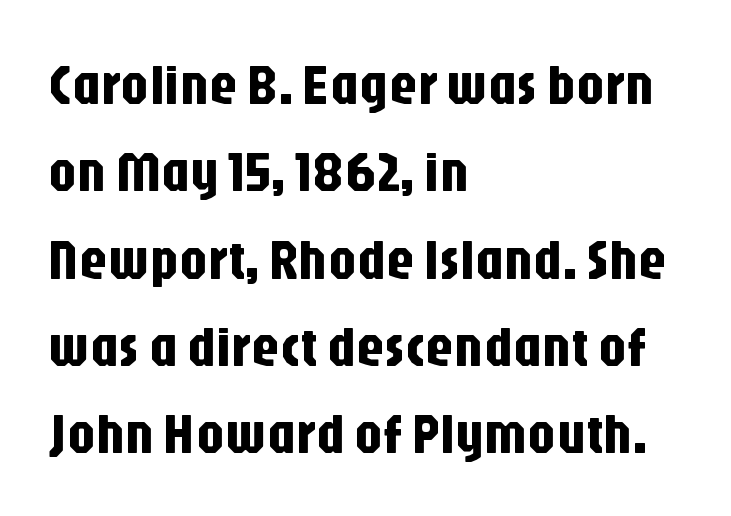
Q: Is the text italic (slanted)? A: No, it is upright.
Q: Is the typeface a serif or a sans-serif typeface? A: Sans-serif.
Q: Is the text underlined? A: No.
Q: How is the paragraph aligned? A: Left-aligned.
Q: Is the spacing between letters normal or unusually wide? A: Normal.
Q: Is the spacing between lines tight, normal or loose? A: Normal.
Q: Width (condensed, normal, or wide)? A: Condensed.
Q: Stroke contrast? A: Low.
Q: x-height? A: Large.
Q: Monospaced? A: No.
